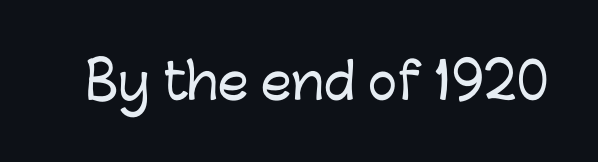
Glyph-to-glyph distance matches everyday printed text. A sans-serif font was chosen for this passage. Unmarked baselines from the first word to the last. The typography opts for an upright posture over an oblique one.
